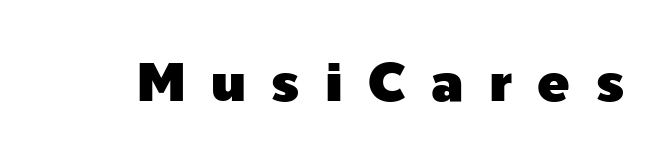
The image shows 54 px sans-serif type, upright; set unusually wide letter spacing (+0.47 em), not underlined; a medium x-height.
